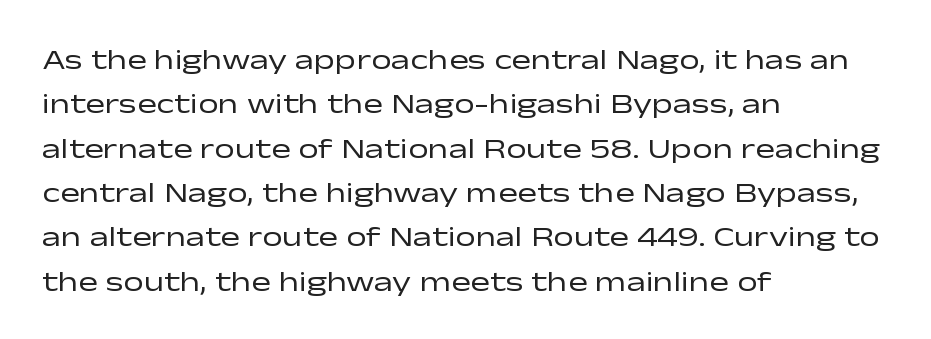
A typesetter would call this zero additional tracking. How would I describe the line gaps? Plain and ordinary. To sum up the face: it is a sans, with no serifs. Each letter keeps its own natural width here, so spacing adapts to shape.
